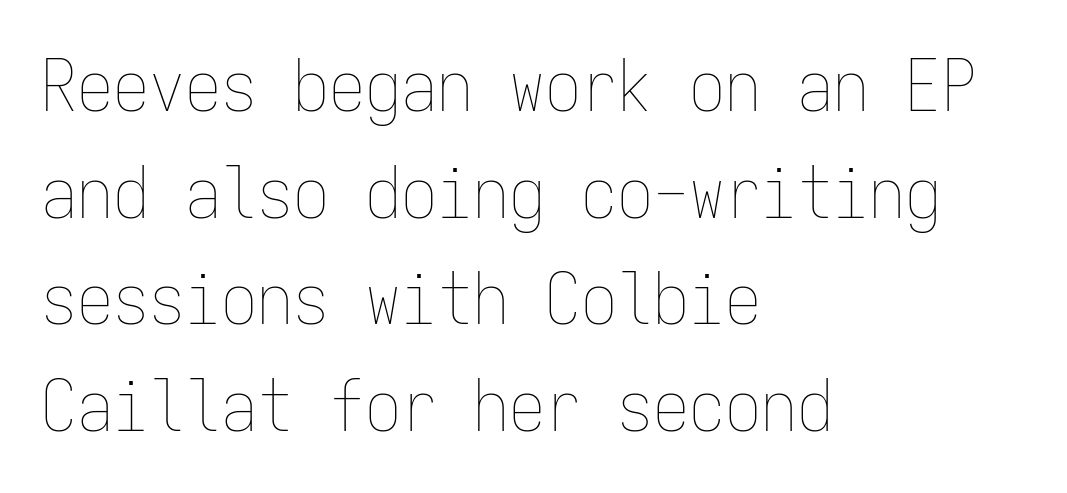
Q: Is the text bold? A: No.
Q: Is the text italic (slanted)? A: No, it is upright.
Q: Is the text underlined? A: No.
Q: How is the paragraph aligned? A: Left-aligned.
Q: Is the spacing between letters normal or unusually wide? A: Normal.
Q: Is the spacing between lines tight, normal or loose? A: Normal.
Q: Width (condensed, normal, or wide)? A: Condensed.
Q: Stroke contrast? A: Low.
Q: x-height? A: Medium.
Q: Monospaced? A: Yes.
